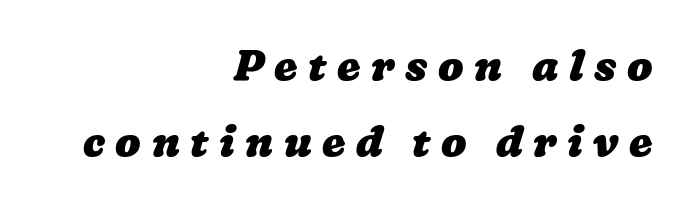
The image shows 42 px heavy, wide type; set right-aligned, line spacing 1.8x, unusually wide letter spacing (+0.25 em), not underlined; low stroke contrast and a medium x-height.
